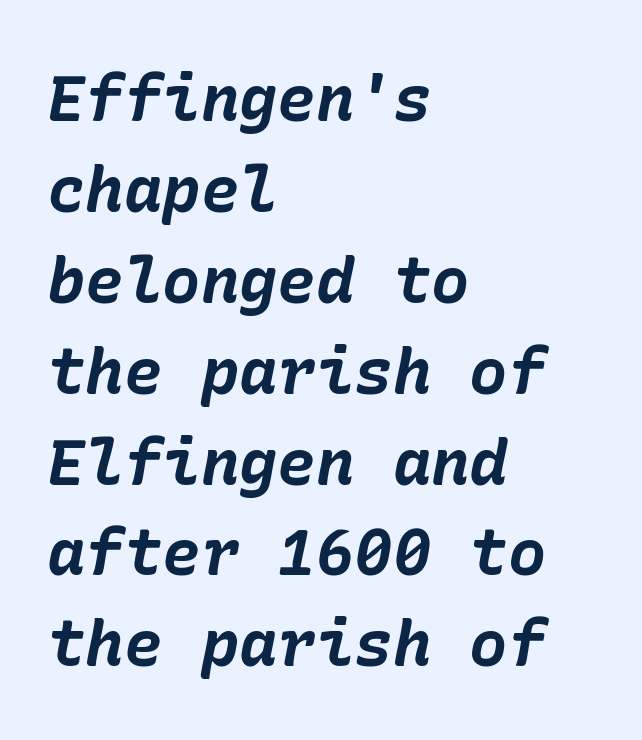
Q: Is the text bold? A: Yes.
Q: Is the text italic (slanted)? A: Yes, it leans right by about 10 degrees.
Q: Is the text underlined? A: No.
Q: How is the paragraph aligned? A: Left-aligned.
Q: Is the spacing between letters normal or unusually wide? A: Normal.
Q: Is the spacing between lines tight, normal or loose? A: Normal.
Q: Width (condensed, normal, or wide)? A: Normal.
Q: Stroke contrast? A: Low.
Q: x-height? A: Medium.
